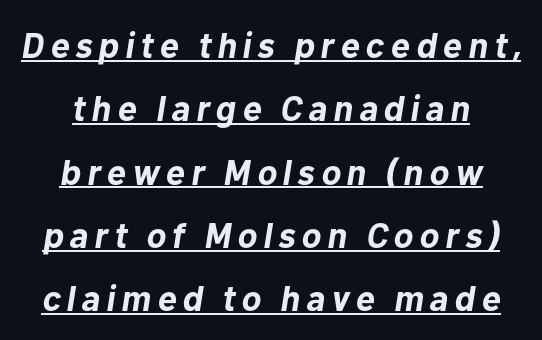
{"italic": "yes", "lean": "right", "slant_degrees": 10, "bold": "yes", "weight": "bold", "width": "normal", "stroke_contrast": "low", "x_height": "medium", "monospaced": "no", "underline": "yes", "align": "center", "line_spacing_ratio": 1.76, "glyph_px": 36}
